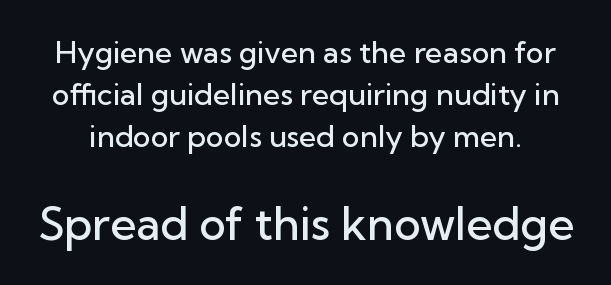
The image shows 45 px semibold sans-serif type, upright; set normal line spacing (1.4x), normal letter spacing, not underlined; the second (bottom) block is 1.5x larger; low stroke contrast and a medium x-height.
